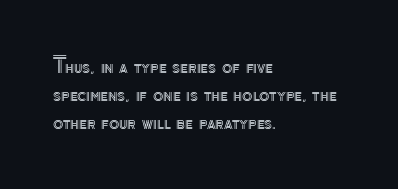
Q: Is the text italic (slanted)? A: No, it is upright.
Q: Is the text underlined? A: No.
Q: How is the paragraph aligned? A: Left-aligned.
Q: Is the spacing between letters normal or unusually wide? A: Normal.
Q: Is the spacing between lines tight, normal or loose? A: Normal.
